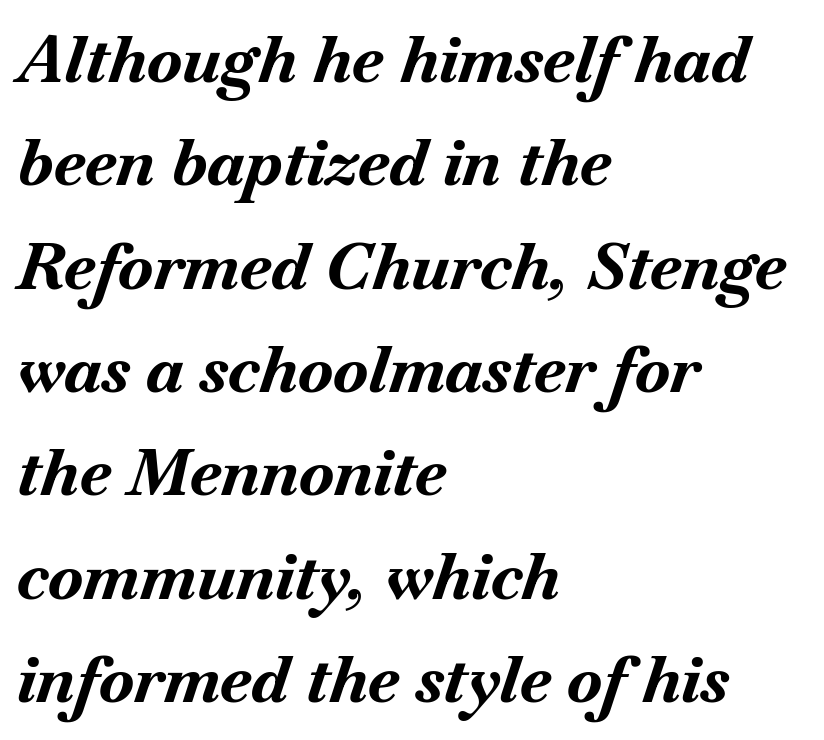
The image shows 65 px bold type, italic (leaning right); set left-aligned, normal line spacing (1.59x), normal letter spacing, not underlined; medium stroke contrast and a small x-height.
